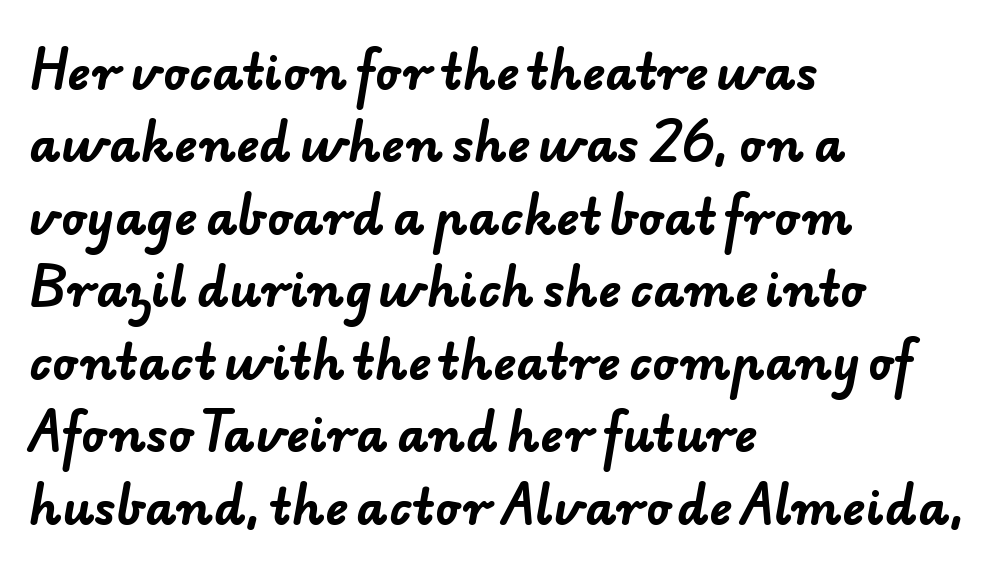
Q: Is the text bold? A: Yes.
Q: Is the typeface a serif or a sans-serif typeface? A: Sans-serif.
Q: Is the text underlined? A: No.
Q: How is the paragraph aligned? A: Left-aligned.
Q: Is the spacing between letters normal or unusually wide? A: Normal.
Q: Is the spacing between lines tight, normal or loose? A: Normal.
Q: Width (condensed, normal, or wide)? A: Normal.
Q: Stroke contrast? A: Low.
Q: x-height? A: Small.
Q: Monospaced? A: No.
